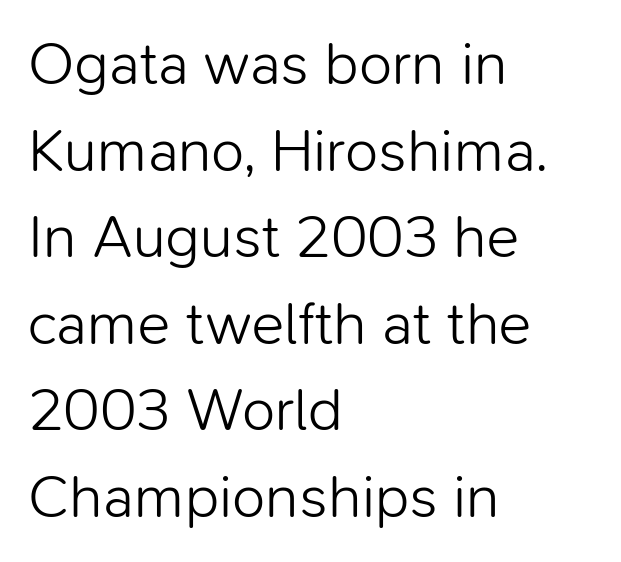
The image shows 61 px light sans-serif type, upright; set left-aligned, normal line spacing (1.42x), normal letter spacing, not underlined; low stroke contrast and a medium x-height.
